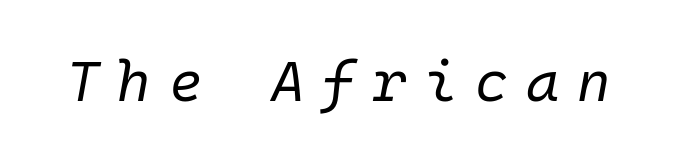
Plain, unruled lines of type. Ink coverage per letter is moderate at most. Between one letter and the next there's a generous, obvious gap. The face used here has a pronounced slope to its letters. Each letter, wide or thin by design, is forced into the same width here.
